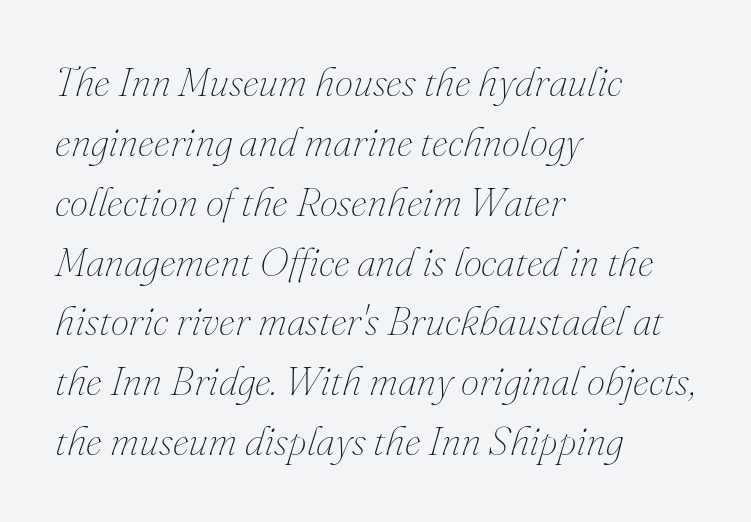
The image shows 41 px thin type, italic (leaning right); set left-aligned, normal line spacing (1.46x), normal letter spacing, not underlined; medium stroke contrast and a small x-height.
